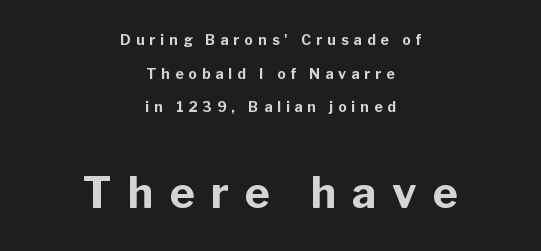
{"serif": "no", "italic": "no", "bold": "yes", "weight": "bold", "width": "normal", "stroke_contrast": "low", "x_height": "medium", "monospaced": "no", "underline": "no", "align": "center", "line_spacing": "loose", "line_spacing_ratio": 2.4, "letter_spacing": "wide", "letter_spacing_em": 0.37, "larger_block": "second", "size_ratio": 3.07, "glyph_px": 43}
